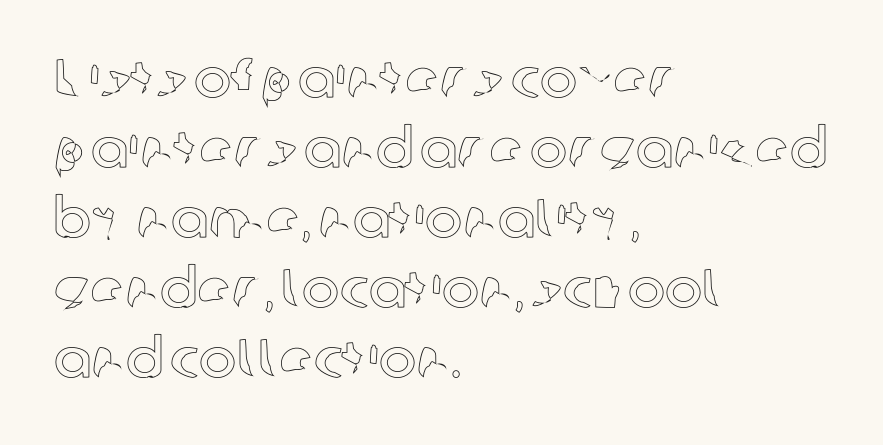
{"italic": "no", "width": "normal", "x_height": "medium", "monospaced": "no", "underline": "no", "align": "left", "line_spacing": "normal", "line_spacing_ratio": 1.25, "letter_spacing": "normal", "letter_spacing_em": 0.0, "glyph_px": 56}
